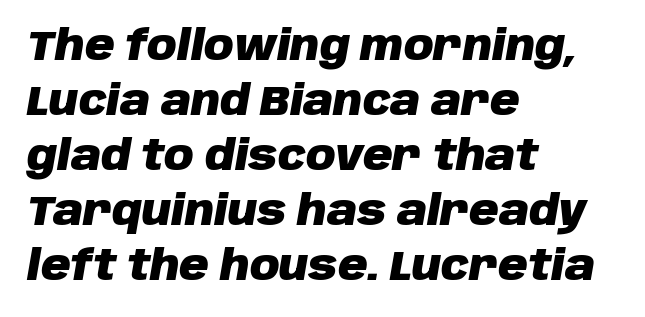
The image shows 41 px heavy type, italic (leaning right); set left-aligned, normal line spacing (1.34x), normal letter spacing, not underlined; low stroke contrast and a large x-height.
